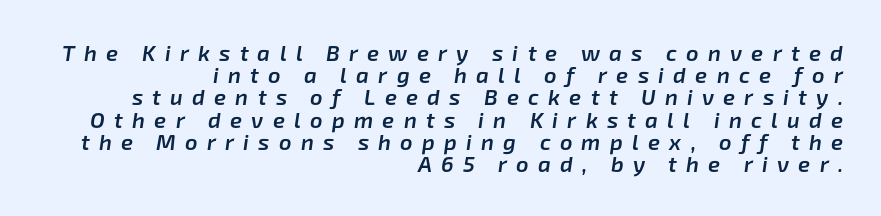
{"italic": "yes", "lean": "right", "slant_degrees": 8, "bold": "semi", "underline": "no", "align": "right", "line_spacing": "tight", "line_spacing_ratio": 1.01, "letter_spacing": "wide", "letter_spacing_em": 0.42, "glyph_px": 22}
